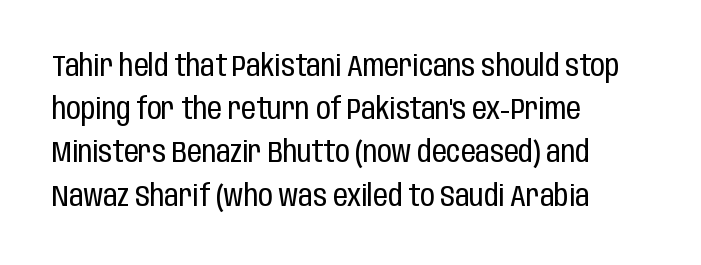
{"serif": "no", "italic": "no", "bold": "no", "weight": "regular", "width": "condensed", "stroke_contrast": "low", "x_height": "large", "monospaced": "no", "underline": "no", "align": "left", "line_spacing": "normal", "line_spacing_ratio": 1.49, "letter_spacing": "normal", "letter_spacing_em": 0.0, "glyph_px": 29}
